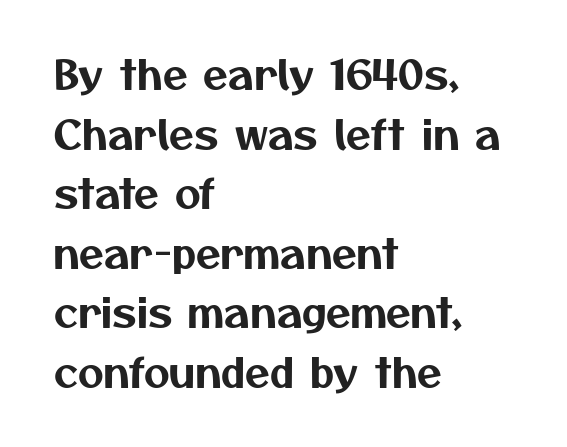
{"serif": "no", "width": "normal", "stroke_contrast": "medium", "x_height": "medium", "monospaced": "no", "underline": "no", "align": "left", "line_spacing": "normal", "line_spacing_ratio": 1.49, "letter_spacing": "normal", "letter_spacing_em": 0.0, "glyph_px": 40}
